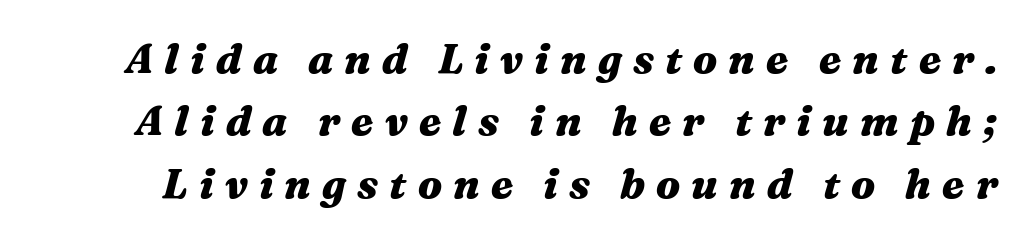
Q: Is the text bold? A: Yes.
Q: Is the text italic (slanted)? A: Yes, it leans right by about 16 degrees.
Q: Is the text underlined? A: No.
Q: Is the spacing between letters normal or unusually wide? A: Unusually wide.
Q: Is the spacing between lines tight, normal or loose? A: Normal.
Q: Width (condensed, normal, or wide)? A: Wide.
Q: Stroke contrast? A: Medium.
Q: x-height? A: Medium.
Q: Monospaced? A: No.
